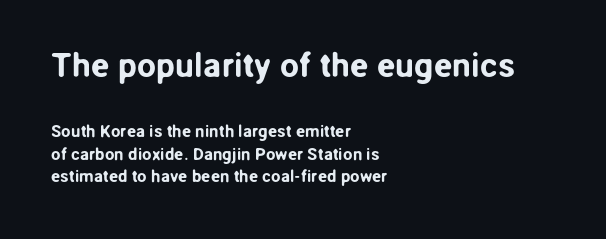
The passage shown has conventional tracking throughout. Type without underlining. The line-height multiplier appears to be the usual default. The passage shown is typeset with a sans-serif family.
